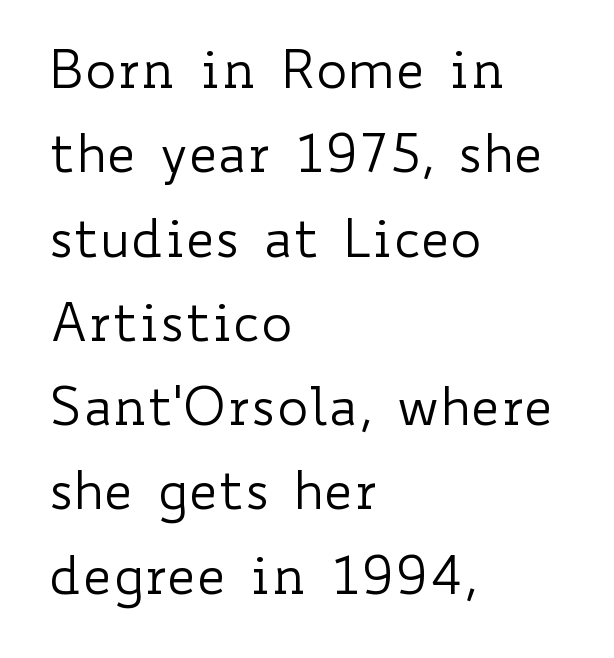
Q: Is the text bold? A: No.
Q: Is the text italic (slanted)? A: No, it is upright.
Q: Is the text underlined? A: No.
Q: How is the paragraph aligned? A: Left-aligned.
Q: Is the spacing between letters normal or unusually wide? A: Normal.
Q: Is the spacing between lines tight, normal or loose? A: Normal.
Q: Width (condensed, normal, or wide)? A: Wide.
Q: Stroke contrast? A: Low.
Q: x-height? A: Small.
Q: Monospaced? A: No.
